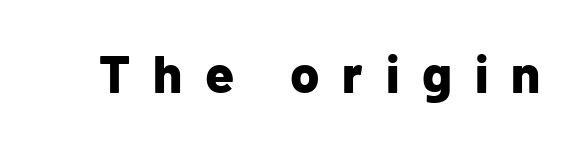
Between one letter and the next there's a generous, obvious gap. A typesetter would call this proportional, since set widths differ per character. A bare baseline throughout the passage. The passage shown is typeset with a sans-serif family.
